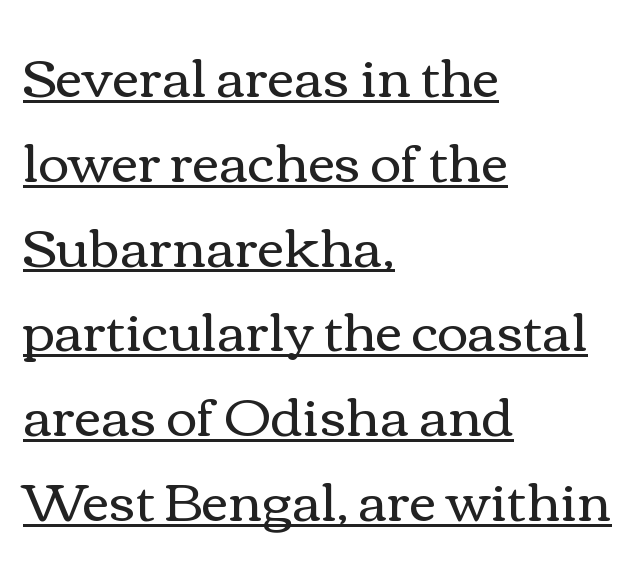
The ragged edge is on the right, which tells us the setting is flush left. This rendering leaves character spacing at its baseline value. Somebody hit Ctrl+U on this one — the words are underlined. The passage shown stacks its lines at a standard gap. The face used here is proportionally spaced, like ordinary book or web type. Is there any slant? The stems are plumb.
